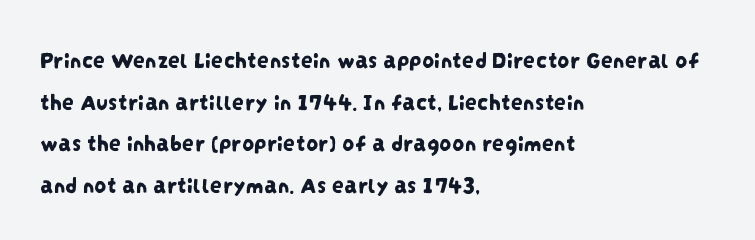
The image shows 24 px text type; set left-aligned, line spacing 1.73x, normal letter spacing, not underlined.
